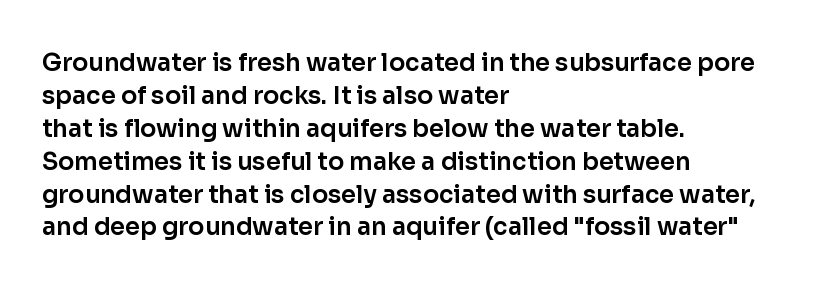
The type sits square on the baseline with zero lean. Students, observe: this is what conventionally led text looks like. Notice how the passage keeps a crisp vertical edge on the left only. Lines of text with bare space underneath.
